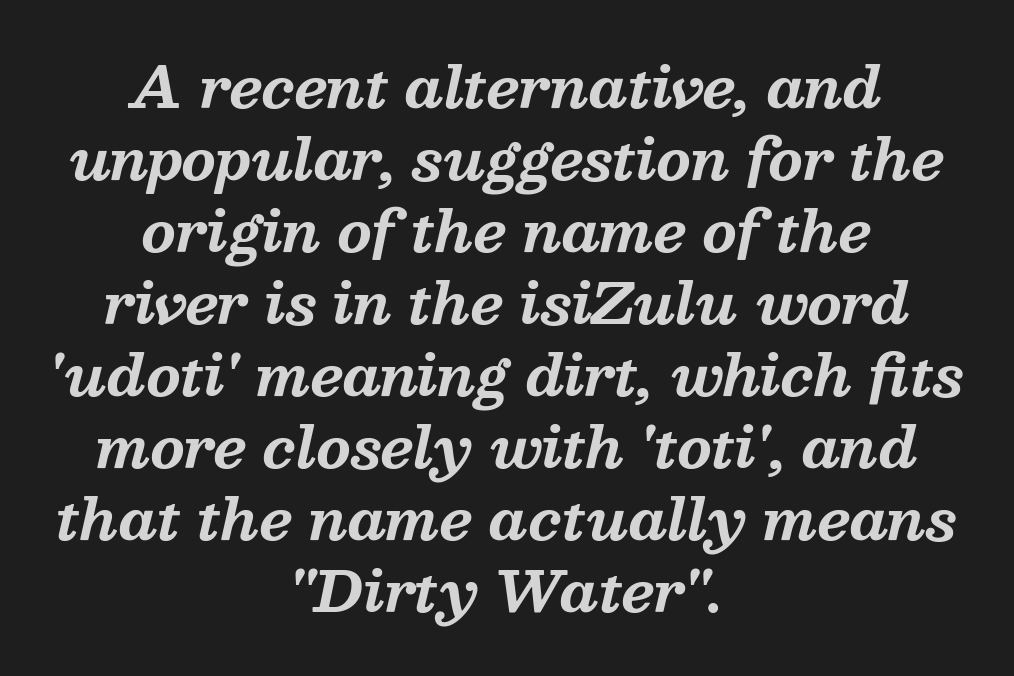
Q: Is the text bold? A: Yes.
Q: Is the text italic (slanted)? A: Yes, it leans right by about 13 degrees.
Q: Is the typeface a serif or a sans-serif typeface? A: Serif.
Q: Is the text underlined? A: No.
Q: How is the paragraph aligned? A: Centered.
Q: Is the spacing between letters normal or unusually wide? A: Normal.
Q: Is the spacing between lines tight, normal or loose? A: Normal.
Q: Width (condensed, normal, or wide)? A: Normal.
Q: Stroke contrast? A: Medium.
Q: x-height? A: Medium.
Q: Monospaced? A: No.
